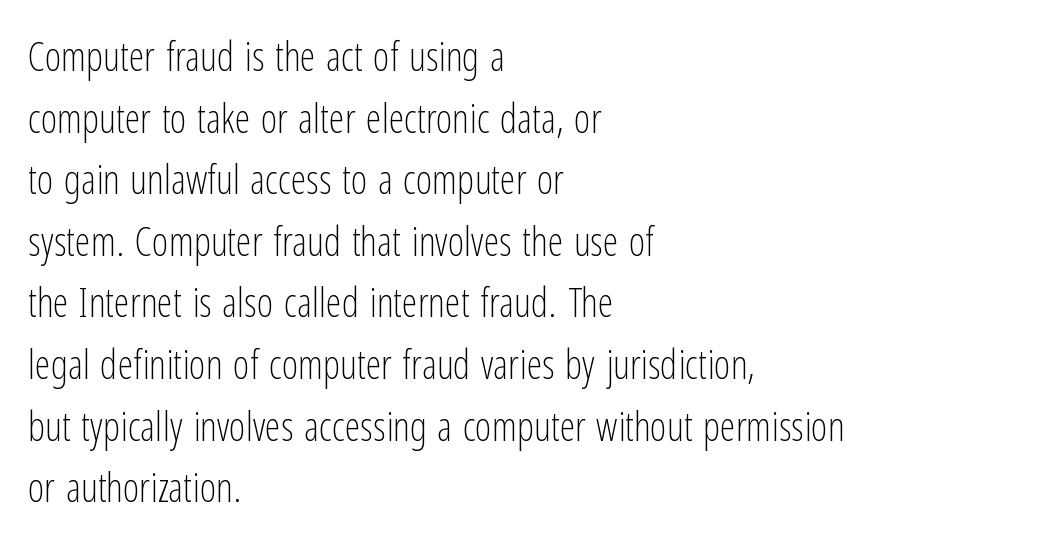
Q: Is the text bold? A: No.
Q: Is the text italic (slanted)? A: No, it is upright.
Q: Is the typeface a serif or a sans-serif typeface? A: Sans-serif.
Q: Is the text underlined? A: No.
Q: How is the paragraph aligned? A: Left-aligned.
Q: Is the spacing between letters normal or unusually wide? A: Normal.
Q: Is the spacing between lines tight, normal or loose? A: Normal.
Q: Width (condensed, normal, or wide)? A: Condensed.
Q: Stroke contrast? A: Low.
Q: x-height? A: Medium.
Q: Monospaced? A: No.
